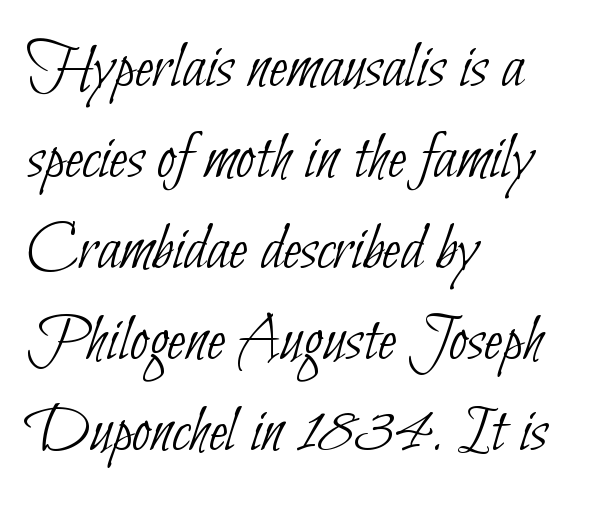
{"serif": "no", "bold": "no", "weight": "thin", "width": "condensed", "stroke_contrast": "low", "x_height": "small", "monospaced": "no", "underline": "no", "align": "left", "line_spacing": "normal", "line_spacing_ratio": 1.34, "letter_spacing": "normal", "letter_spacing_em": 0.0, "glyph_px": 68}
